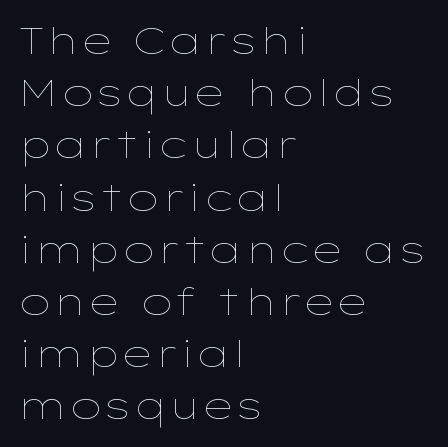
Q: Is the text bold? A: No.
Q: Is the text italic (slanted)? A: No, it is upright.
Q: Is the text underlined? A: No.
Q: How is the paragraph aligned? A: Left-aligned.
Q: Is the spacing between letters normal or unusually wide? A: Normal.
Q: Is the spacing between lines tight, normal or loose? A: Normal.
Q: Width (condensed, normal, or wide)? A: Wide.
Q: Stroke contrast? A: Low.
Q: x-height? A: Medium.
Q: Monospaced? A: No.
